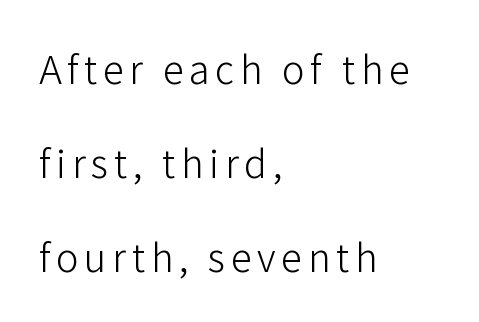
{"serif": "no", "italic": "no", "bold": "no", "weight": "light", "width": "normal", "stroke_contrast": "low", "x_height": "medium", "monospaced": "no", "underline": "no", "align": "left", "line_spacing": "loose", "line_spacing_ratio": 2.47, "glyph_px": 38}
